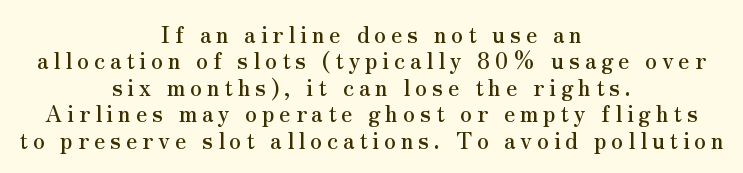
The image shows 22 px text type, upright; set centered, line spacing 1.2x, unusually wide letter spacing (+0.22 em), not underlined.
